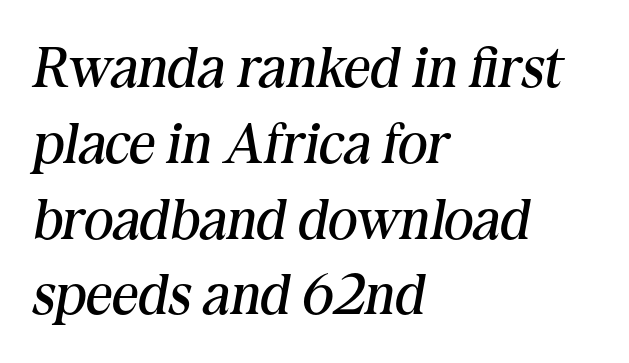
Q: Is the text bold? A: No.
Q: Is the text italic (slanted)? A: Yes, it leans right by about 10 degrees.
Q: Is the typeface a serif or a sans-serif typeface? A: Serif.
Q: Is the text underlined? A: No.
Q: How is the paragraph aligned? A: Left-aligned.
Q: Is the spacing between letters normal or unusually wide? A: Normal.
Q: Is the spacing between lines tight, normal or loose? A: Normal.
Q: Width (condensed, normal, or wide)? A: Normal.
Q: Stroke contrast? A: Medium.
Q: x-height? A: Medium.
Q: Monospaced? A: No.
